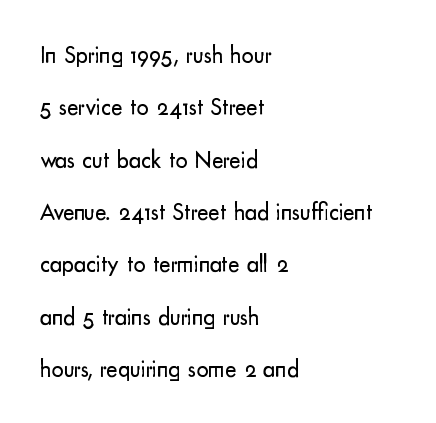
Q: Is the text bold? A: No.
Q: Is the text italic (slanted)? A: No, it is upright.
Q: Is the text underlined? A: No.
Q: How is the paragraph aligned? A: Left-aligned.
Q: Is the spacing between letters normal or unusually wide? A: Normal.
Q: Is the spacing between lines tight, normal or loose? A: Loose.
